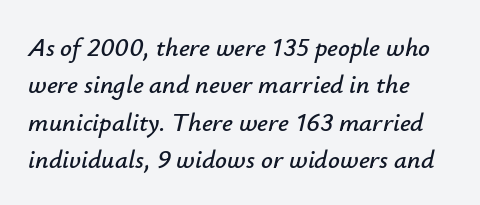
{"italic": "yes", "lean": "right", "slant_degrees": 12, "underline": "no", "align": "left", "line_spacing": "normal", "line_spacing_ratio": 1.44, "letter_spacing": "normal", "letter_spacing_em": 0.0, "glyph_px": 26}
